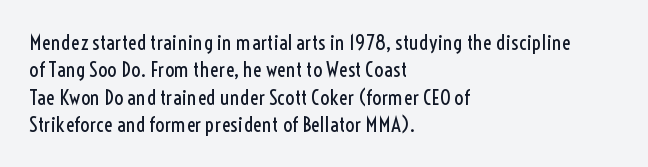
The image shows 21 px text type, upright; set left-aligned, normal line spacing (1.3x), normal letter spacing, not underlined.
